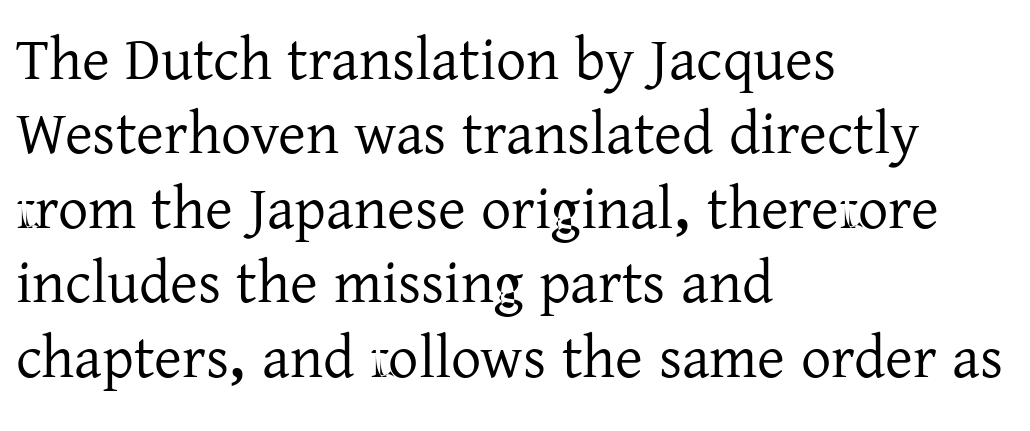
The image shows 60 px serif type, upright; set left-aligned, line spacing 1.24x, normal letter spacing, not underlined; low stroke contrast and a medium x-height.
